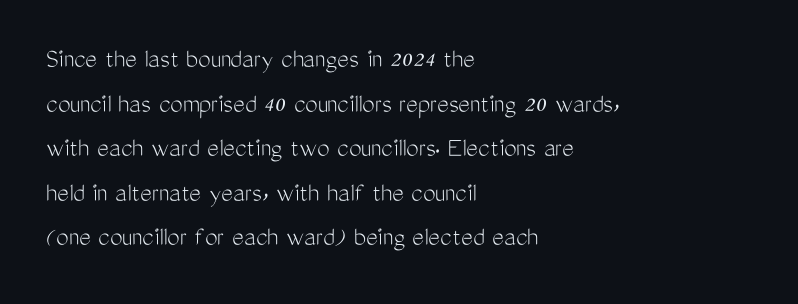
The string is rendered with underlining switched off. Here the designer chose a conventional face with non-uniform glyph widths. Normally led — the rows are evenly, conventionally spaced. No letter is thick-stroked: the sample isn't bold.
